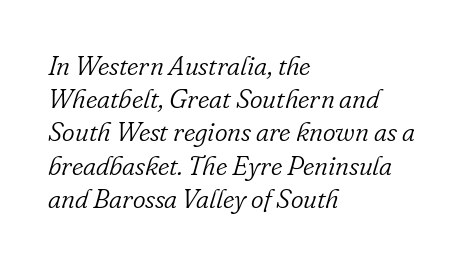
Q: Is the text bold? A: No.
Q: Is the text italic (slanted)? A: Yes, it leans right by about 16 degrees.
Q: Is the text underlined? A: No.
Q: How is the paragraph aligned? A: Left-aligned.
Q: Is the spacing between letters normal or unusually wide? A: Normal.
